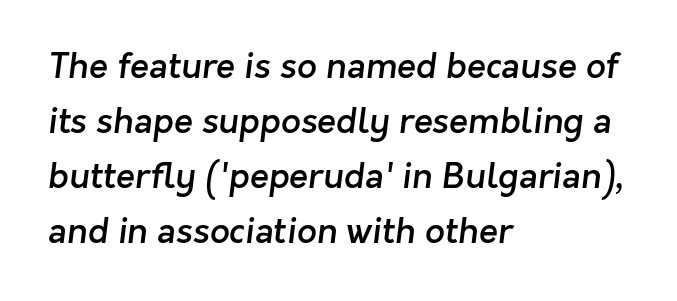
This sample uses plain, unmodified letter spacing. The baseline area is clear. On the weight axis this lands at semibold, roughly 600. Horizontal bands of white between lines are of average thickness. Type style note: lacks serifs.
